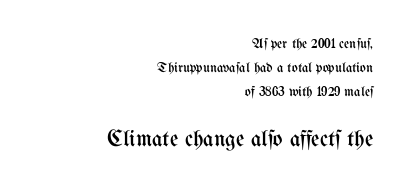
Q: Is the text bold? A: No.
Q: Is the text italic (slanted)? A: No, it is upright.
Q: Is the text underlined? A: No.
Q: How is the paragraph aligned? A: Right-aligned.
Q: Is the spacing between letters normal or unusually wide? A: Normal.
Q: Which block of text is set in a larger size, the first (top) or the second (bottom)? A: The second (bottom) one.
